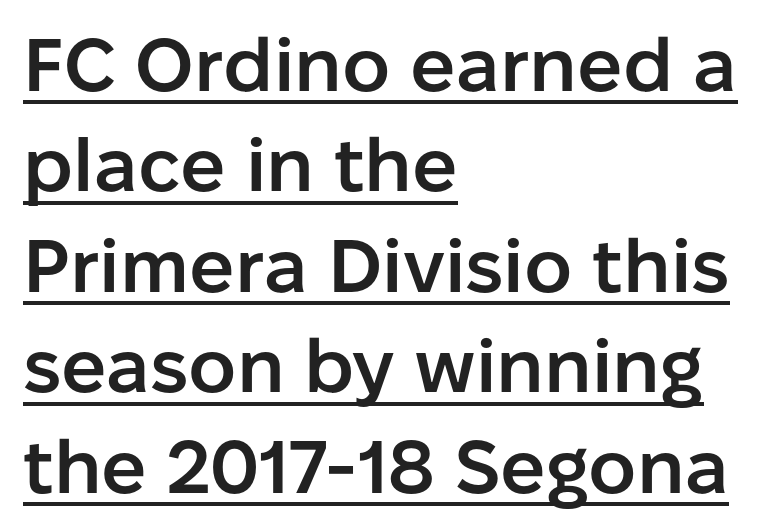
The image shows 75 px semibold sans-serif type, upright; set left-aligned, normal line spacing (1.34x), normal letter spacing, underlined; low stroke contrast and a medium x-height.
